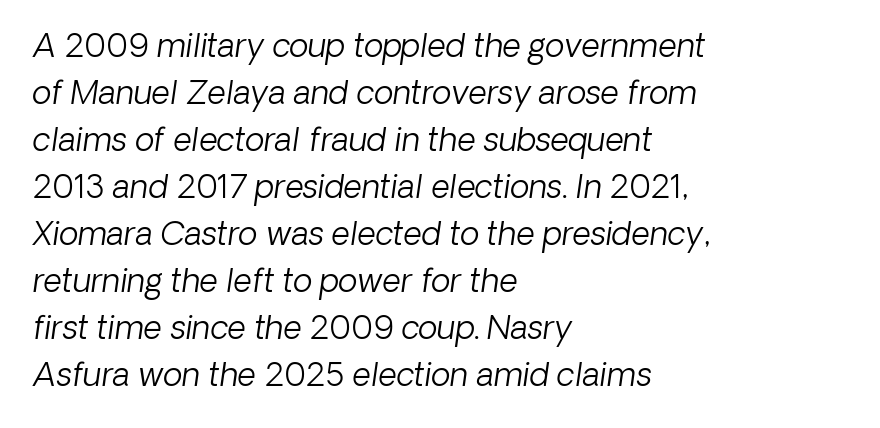
{"italic": "yes", "lean": "right", "slant_degrees": 8, "bold": "no", "weight": "light", "width": "normal", "stroke_contrast": "low", "x_height": "medium", "monospaced": "no", "underline": "no", "align": "left", "line_spacing": "normal", "line_spacing_ratio": 1.47, "letter_spacing": "normal", "letter_spacing_em": 0.0, "glyph_px": 32}
